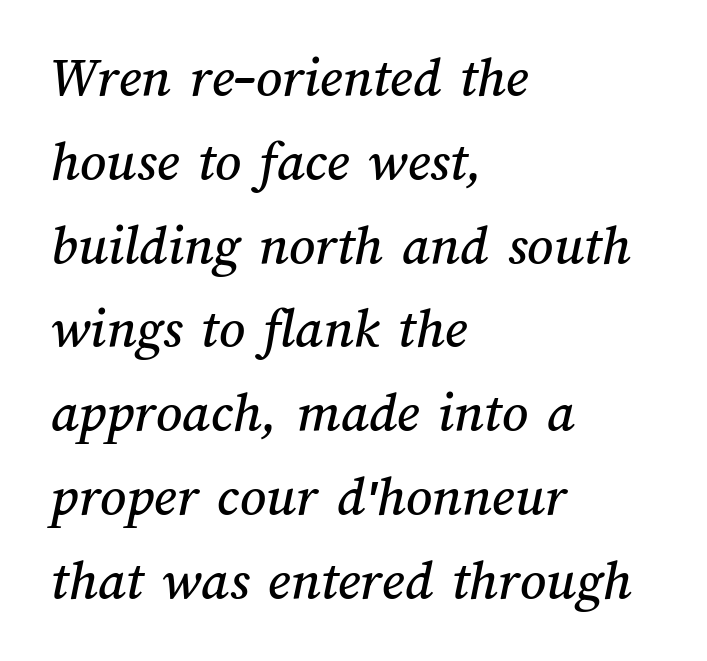
The face used here is proportionally spaced, like ordinary book or web type. Horizontal bands of white between lines are of average thickness. The compositor pushed each line to the left boundary. Quick note: underline off.
